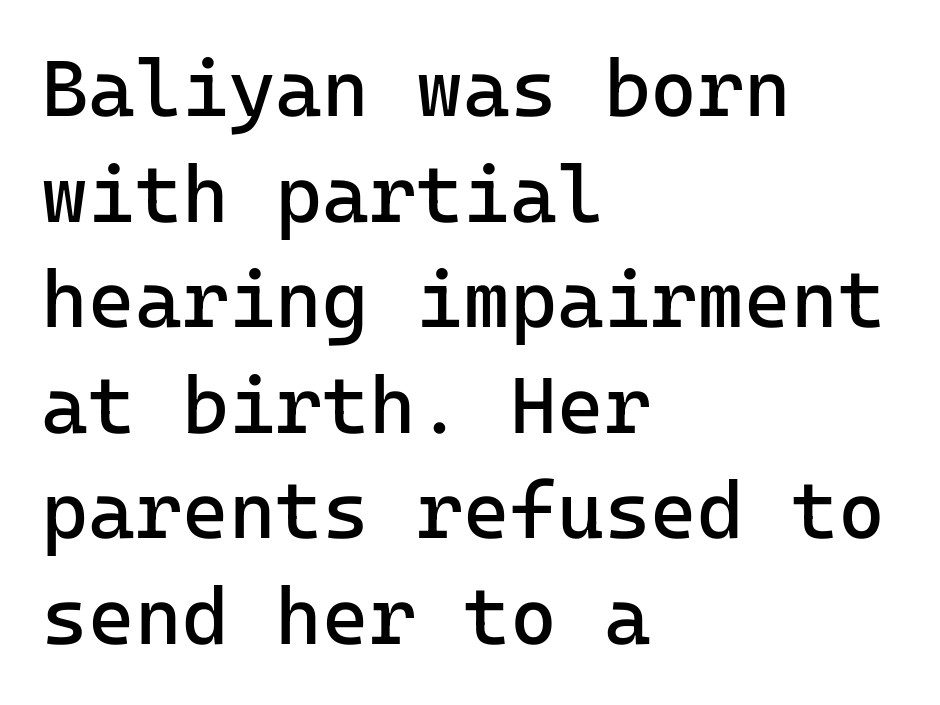
The cut favours lightness, reaching ordinary text weight at its darkest. The tracking reads as untouched default to a designer's eye. The space beneath each line is pristine and unruled. Every stem runs plumb, perpendicular to the baseline. The passage shown stacks its lines at a standard gap. Type style note: lacks serifs.
